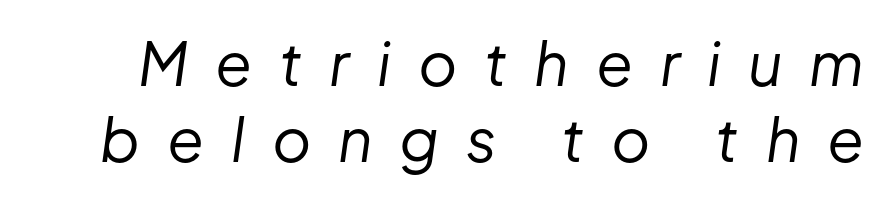
The image shows 60 px regular-weight type, italic (leaning right); set normal line spacing (1.26x), unusually wide letter spacing (+0.45 em), not underlined; low stroke contrast and a medium x-height.
